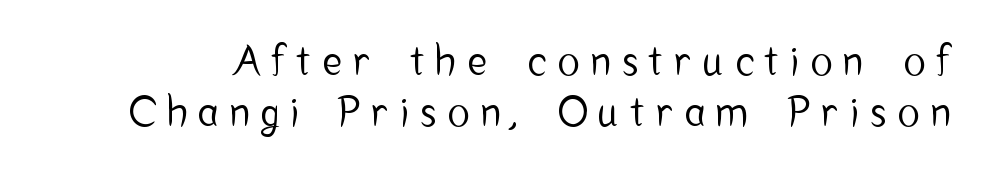
Short note: letters widely spaced. Leading matches the norm, producing a regular column. These lines are rendered in a variable-pitch font. The glyphs in this specimen are sans serif. The type sits square on the baseline with zero lean.
